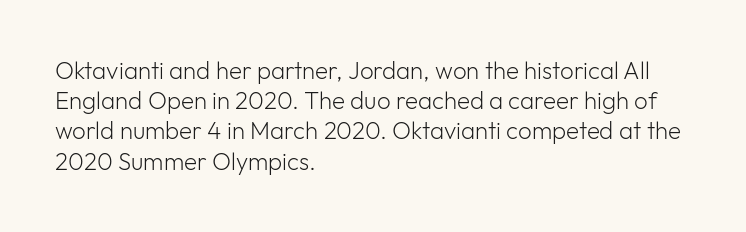
Q: Is the text bold? A: No.
Q: Is the text italic (slanted)? A: No, it is upright.
Q: Is the text underlined? A: No.
Q: How is the paragraph aligned? A: Left-aligned.
Q: Is the spacing between letters normal or unusually wide? A: Normal.
Q: Is the spacing between lines tight, normal or loose? A: Normal.
